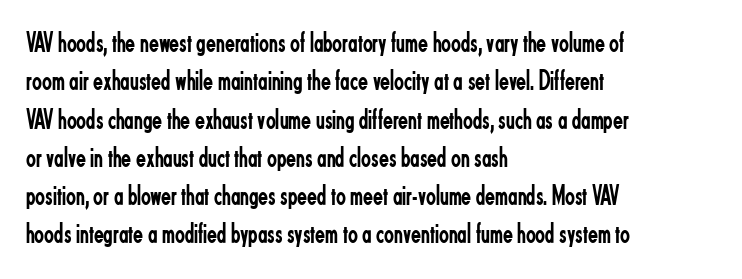
{"serif": "no", "italic": "no", "bold": "no", "weight": "regular", "width": "condensed", "stroke_contrast": "low", "x_height": "small", "monospaced": "no", "underline": "no", "align": "left", "line_spacing": "normal", "line_spacing_ratio": 1.32, "letter_spacing": "normal", "letter_spacing_em": 0.0, "glyph_px": 29}
